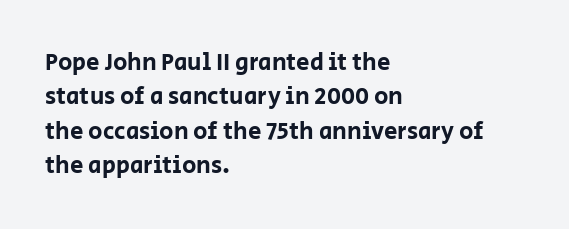
{"italic": "no", "underline": "no", "align": "left", "line_spacing": "normal", "line_spacing_ratio": 1.43, "letter_spacing": "normal", "letter_spacing_em": 0.0, "glyph_px": 24}
